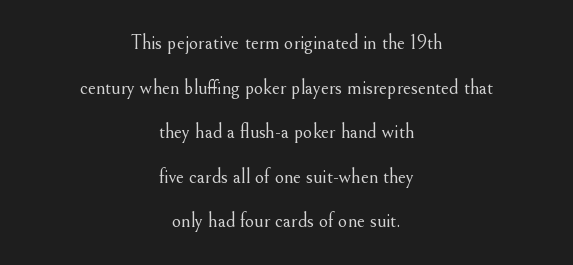
The image shows 20 px text type, upright; set centered, loose line spacing (2.23x), normal letter spacing, not underlined.
